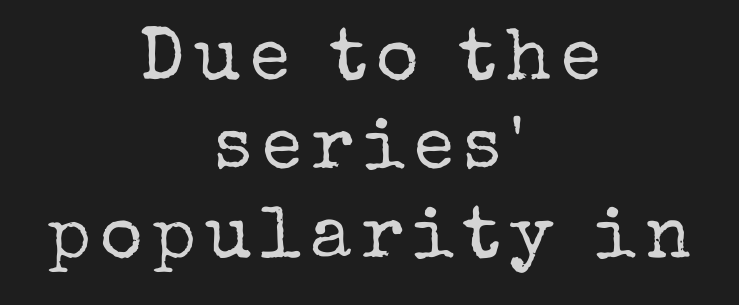
Centered paragraph, ragged on both sides. The typography opts for an upright posture over an oblique one. Bold? No — there's no thickening of the strokes. Type style note: has serifs. The letters advance in unequal steps, a hallmark of proportional type. No word sits above an underline.
